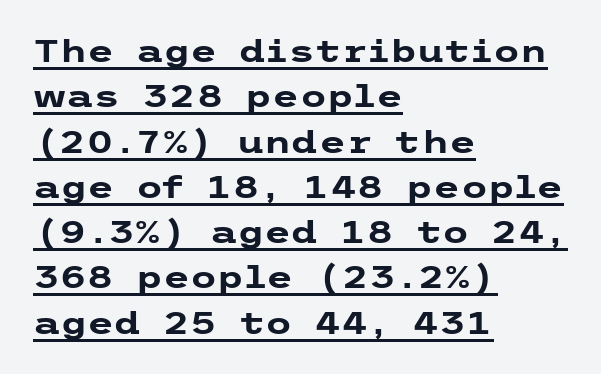
Q: Is the text bold? A: Yes.
Q: Is the text italic (slanted)? A: No, it is upright.
Q: Is the typeface a serif or a sans-serif typeface? A: Sans-serif.
Q: Is the text underlined? A: Yes.
Q: How is the paragraph aligned? A: Left-aligned.
Q: Is the spacing between letters normal or unusually wide? A: Normal.
Q: Is the spacing between lines tight, normal or loose? A: Normal.
Q: Width (condensed, normal, or wide)? A: Wide.
Q: Stroke contrast? A: Low.
Q: x-height? A: Medium.
